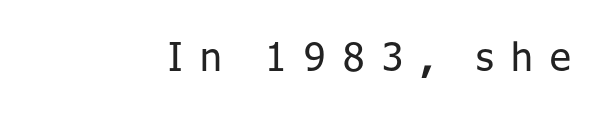
Check where the strokes stop: nothing finishes them off — pure sans. Glyph-to-glyph distance is far greater than everyday printed text. Character widths vary here, with narrow letters taking less room than wide ones. Every stem runs plumb, perpendicular to the baseline. The gap between lines stays unmarked. The weight tops out at a normal text grade.
